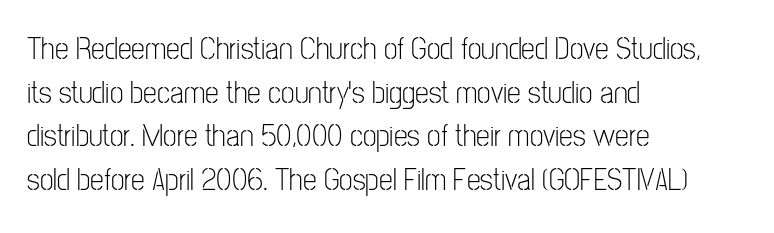
Q: Is the text bold? A: No.
Q: Is the text italic (slanted)? A: No, it is upright.
Q: Is the typeface a serif or a sans-serif typeface? A: Sans-serif.
Q: Is the text underlined? A: No.
Q: How is the paragraph aligned? A: Left-aligned.
Q: Is the spacing between letters normal or unusually wide? A: Normal.
Q: Is the spacing between lines tight, normal or loose? A: Normal.
Q: Width (condensed, normal, or wide)? A: Condensed.
Q: Stroke contrast? A: Low.
Q: x-height? A: Medium.
Q: Monospaced? A: No.
